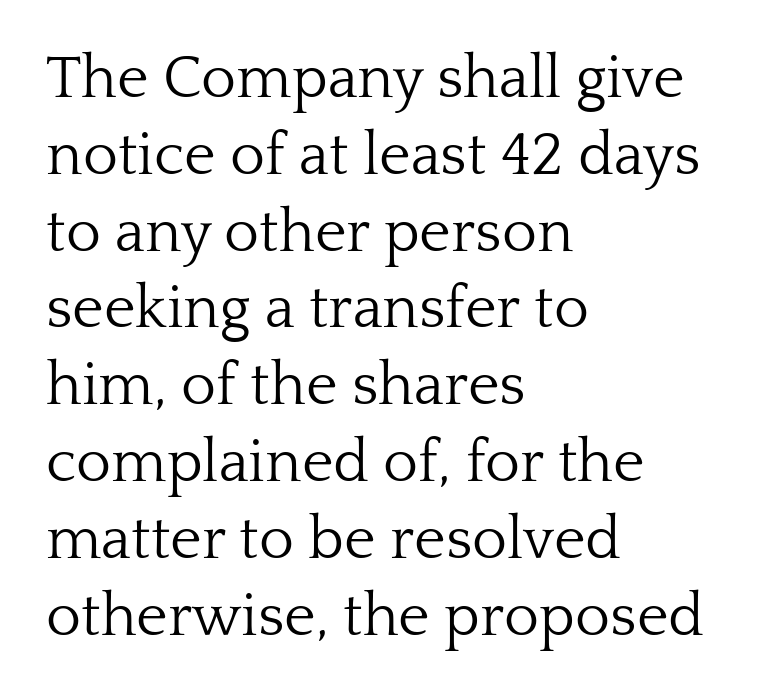
Q: Is the text bold? A: No.
Q: Is the text italic (slanted)? A: No, it is upright.
Q: Is the typeface a serif or a sans-serif typeface? A: Serif.
Q: Is the text underlined? A: No.
Q: How is the paragraph aligned? A: Left-aligned.
Q: Is the spacing between letters normal or unusually wide? A: Normal.
Q: Is the spacing between lines tight, normal or loose? A: Normal.
Q: Width (condensed, normal, or wide)? A: Normal.
Q: Stroke contrast? A: Low.
Q: x-height? A: Medium.
Q: Monospaced? A: No.
